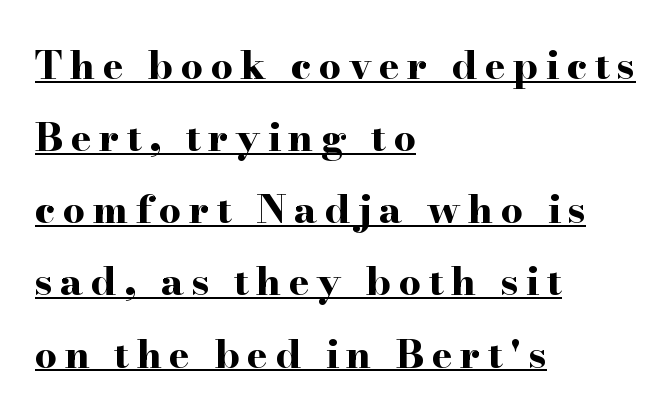
Unlike italic type, these characters show no tilt at all. These words are printed bold, with thick strokes throughout. The compositor pushed each line to the left boundary. Look at the bottom of the vertical strokes: they flare into serifs here.
